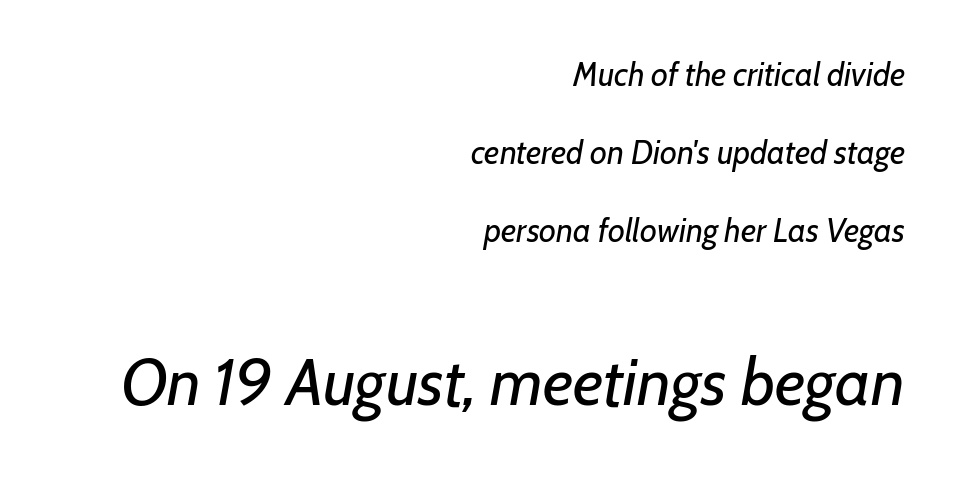
The image shows 66 px regular-weight type, italic (leaning right); set right-aligned, loose line spacing (2.37x), normal letter spacing, not underlined; the second (bottom) block is 2.0x larger; low stroke contrast and a medium x-height.
